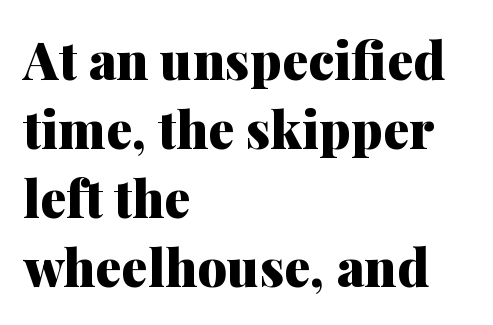
Q: Is the text bold? A: Yes.
Q: Is the text italic (slanted)? A: No, it is upright.
Q: Is the typeface a serif or a sans-serif typeface? A: Serif.
Q: Is the text underlined? A: No.
Q: How is the paragraph aligned? A: Left-aligned.
Q: Is the spacing between letters normal or unusually wide? A: Normal.
Q: Is the spacing between lines tight, normal or loose? A: Normal.
Q: Width (condensed, normal, or wide)? A: Normal.
Q: Stroke contrast? A: Medium.
Q: x-height? A: Medium.
Q: Monospaced? A: No.
